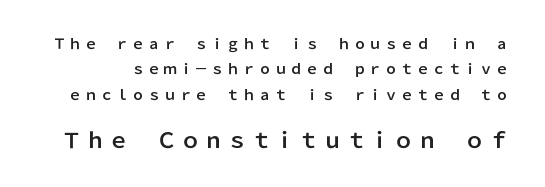
The image shows 21 px text type, upright; set line spacing 1.81x, not underlined; the second (bottom) block is 1.5x larger.
